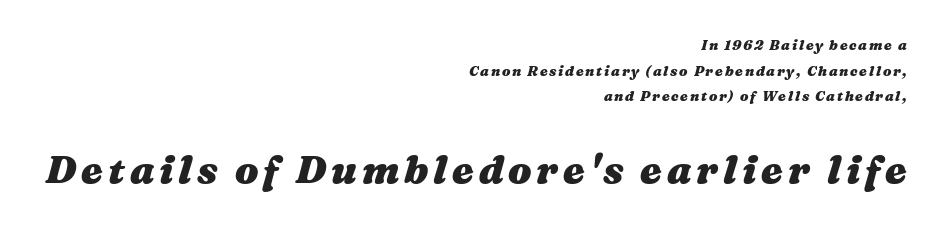
{"italic": "yes", "lean": "right", "slant_degrees": 16, "bold": "yes", "weight": "heavy", "width": "wide", "stroke_contrast": "medium", "x_height": "medium", "monospaced": "no", "underline": "no", "align": "right", "line_spacing_ratio": 1.83, "larger_block": "second", "size_ratio": 2.79, "glyph_px": 39}
